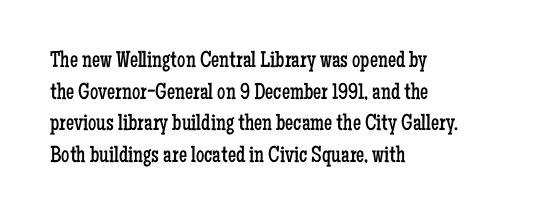
{"italic": "no", "bold": "no", "underline": "no", "align": "left", "line_spacing": "normal", "line_spacing_ratio": 1.37, "letter_spacing": "normal", "letter_spacing_em": 0.0, "glyph_px": 23}
